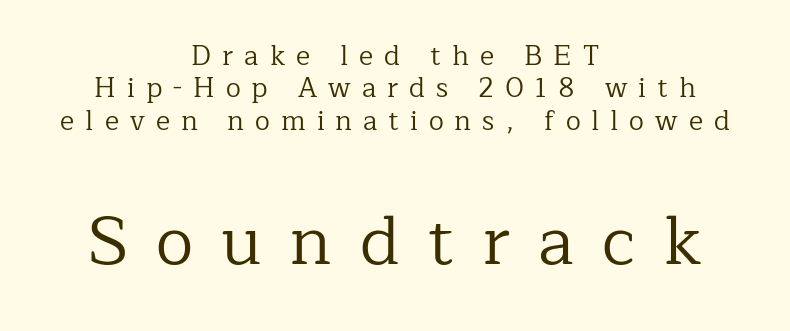
Q: Is the text bold? A: No.
Q: Is the text italic (slanted)? A: No, it is upright.
Q: Is the typeface a serif or a sans-serif typeface? A: Serif.
Q: Is the text underlined? A: No.
Q: How is the paragraph aligned? A: Centered.
Q: Is the spacing between letters normal or unusually wide? A: Unusually wide.
Q: Which block of text is set in a larger size, the first (top) or the second (bottom)? A: The second (bottom) one.
Q: Width (condensed, normal, or wide)? A: Normal.
Q: Stroke contrast? A: Low.
Q: x-height? A: Medium.
Q: Monospaced? A: No.
